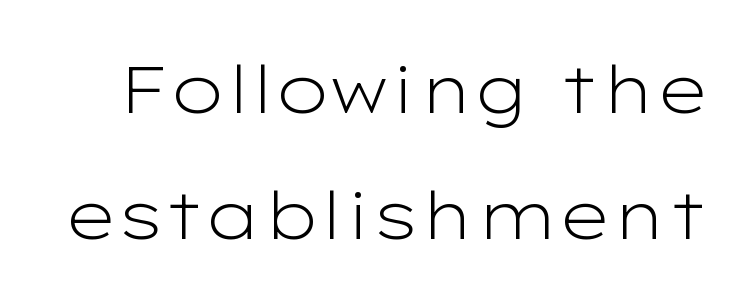
Q: Is the text bold? A: No.
Q: Is the text italic (slanted)? A: No, it is upright.
Q: Is the typeface a serif or a sans-serif typeface? A: Sans-serif.
Q: Is the text underlined? A: No.
Q: Is the spacing between letters normal or unusually wide? A: Normal.
Q: Is the spacing between lines tight, normal or loose? A: Loose.
Q: Width (condensed, normal, or wide)? A: Wide.
Q: Stroke contrast? A: Low.
Q: x-height? A: Medium.
Q: Monospaced? A: No.
